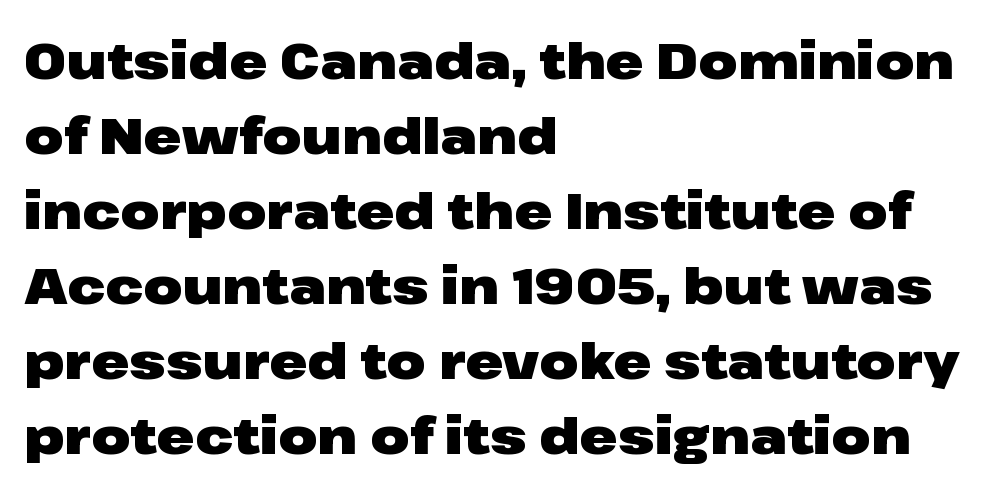
Baseline-to-baseline distance is the conventional proportion of letter height. The letters are bold, with thick, heavy strokes. Reading down the block, your eye returns to a fixed left position each line. What stands out about the letter spacing? Nothing — it is the standard amount.
